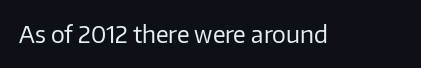
{"italic": "no", "bold": "no", "underline": "no", "letter_spacing": "normal", "letter_spacing_em": 0.0, "glyph_px": 23}
